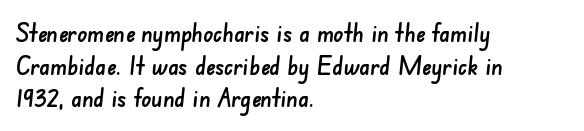
Q: Is the text underlined? A: No.
Q: How is the paragraph aligned? A: Left-aligned.
Q: Is the spacing between letters normal or unusually wide? A: Normal.
Q: Is the spacing between lines tight, normal or loose? A: Normal.
